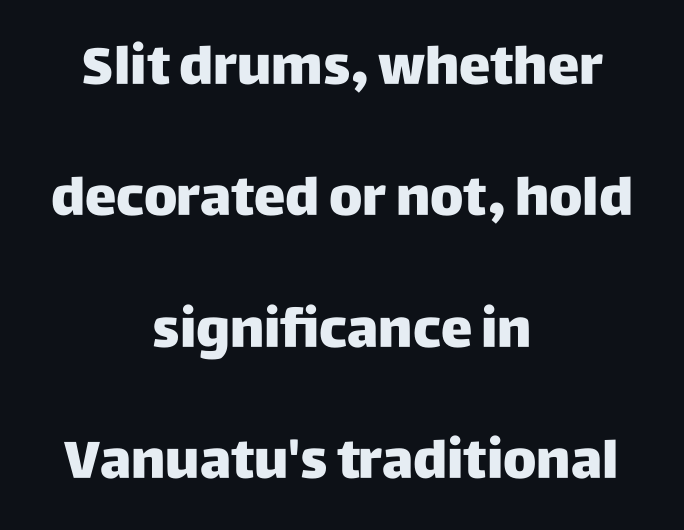
Think of a printed novel: that variable character pitch is what you see here. These lines stand farther apart than default settings would place them. This is roman type, the default non-slanted kind. Casual observation: everything's sitting right in the middle. Clear beneath every line of the passage. Look at the stroke-to-counter ratio: heavy, a bold.
